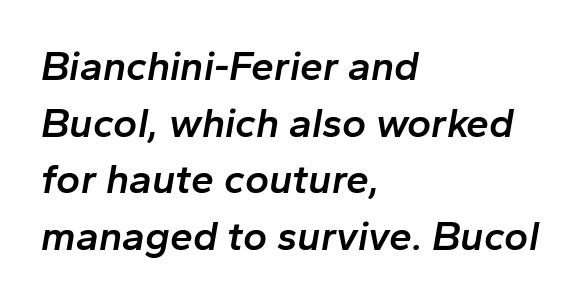
The image shows 41 px semibold type, italic (leaning right); set left-aligned, normal line spacing (1.38x), normal letter spacing, not underlined; low stroke contrast and a medium x-height.
